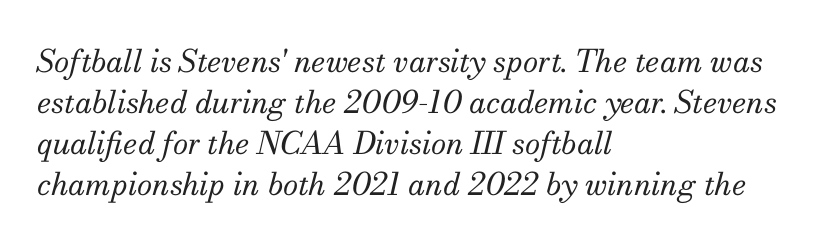
Q: Is the text bold? A: No.
Q: Is the text italic (slanted)? A: Yes, it leans right by about 13 degrees.
Q: Is the typeface a serif or a sans-serif typeface? A: Serif.
Q: Is the text underlined? A: No.
Q: How is the paragraph aligned? A: Left-aligned.
Q: Is the spacing between letters normal or unusually wide? A: Normal.
Q: Is the spacing between lines tight, normal or loose? A: Normal.
Q: Width (condensed, normal, or wide)? A: Normal.
Q: Stroke contrast? A: Medium.
Q: x-height? A: Small.
Q: Monospaced? A: No.
